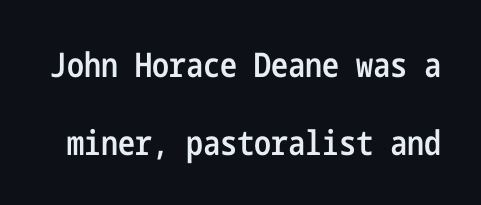
A somewhat darkened texture: the type is semibold rather than bold. What stands out about the letter spacing? Nothing — it is the standard amount. Type style note: lacks serifs. Anything drawn beneath the words? Only blank space. Ordinary non-slanted type is in use.
